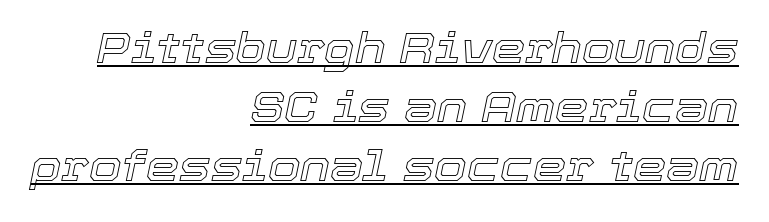
{"italic": "yes", "lean": "right", "slant_degrees": 12, "width": "normal", "x_height": "medium", "monospaced": "no", "underline": "yes", "align": "right", "line_spacing": "normal", "line_spacing_ratio": 1.41, "letter_spacing": "normal", "letter_spacing_em": 0.0, "glyph_px": 42}
